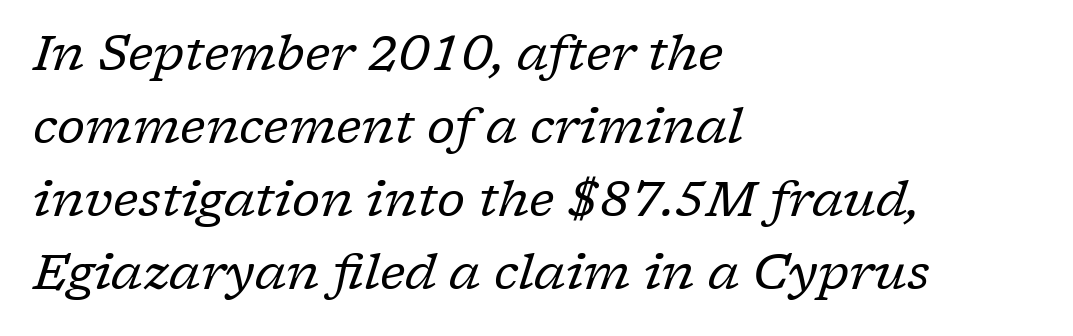
The image shows 49 px regular-weight serif type, italic (leaning right); set left-aligned, normal line spacing (1.49x), normal letter spacing, not underlined; low stroke contrast and a medium x-height.
